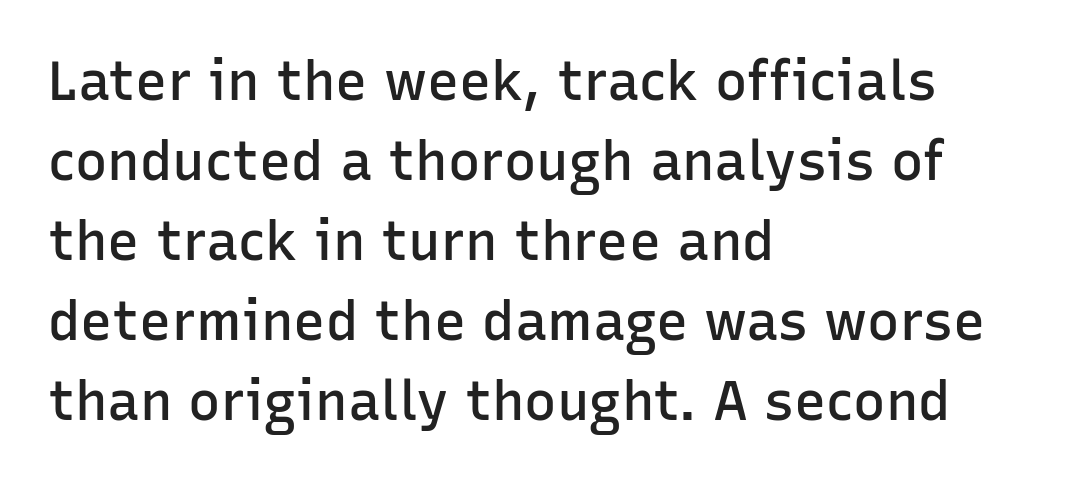
The image shows 54 px semibold sans-serif type, upright; set left-aligned, normal line spacing (1.48x), normal letter spacing, not underlined; low stroke contrast and a medium x-height.
